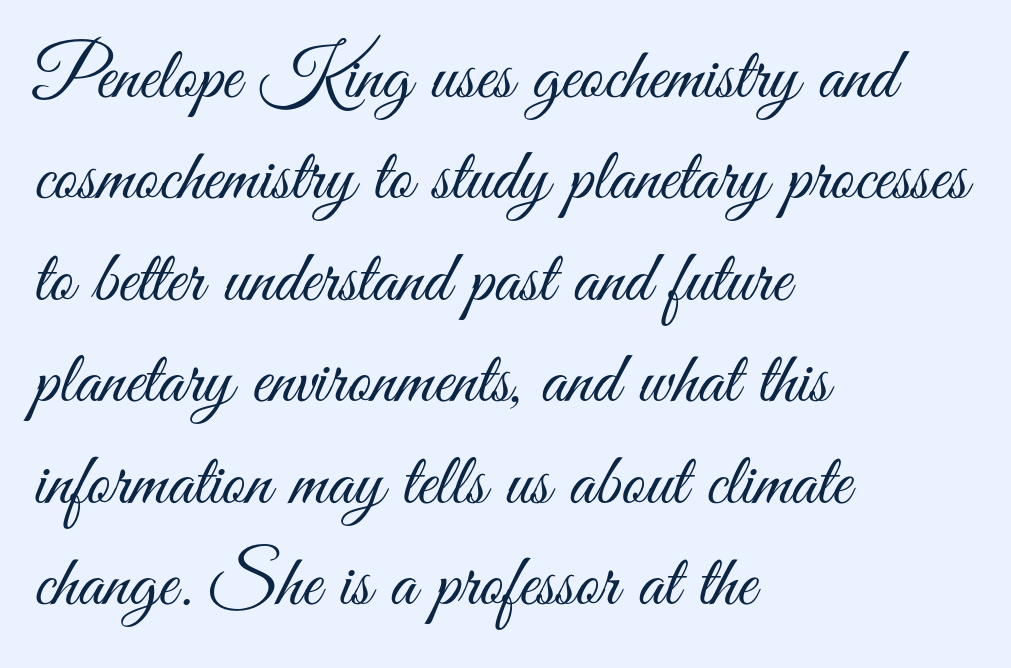
This sample uses a sans-serif face. Horizontal bands of white between lines are of average thickness. Line starts are locked; line ends wander. Ink coverage per letter is moderate at most. The passage shown has conventional tracking throughout.
